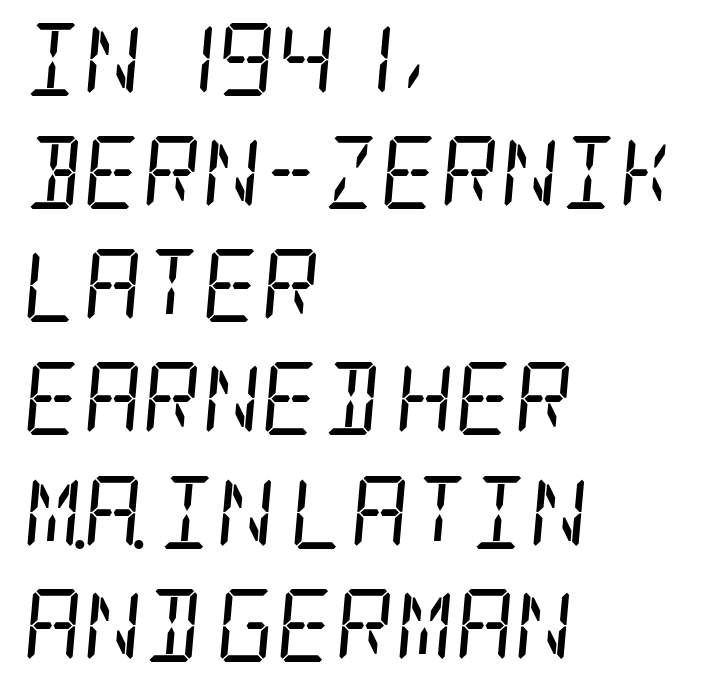
The image shows 73 px regular-weight, condensed serif type, italic (leaning right); set left-aligned, normal line spacing (1.55x), normal letter spacing, not underlined; low stroke contrast and a large x-height.
